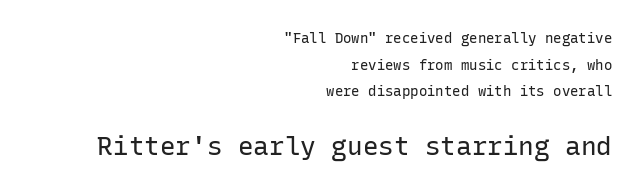
{"italic": "no", "bold": "no", "underline": "no", "align": "right", "line_spacing": "loose", "line_spacing_ratio": 1.9, "letter_spacing": "normal", "letter_spacing_em": 0.0, "larger_block": "second", "size_ratio": 1.86, "glyph_px": 26}
